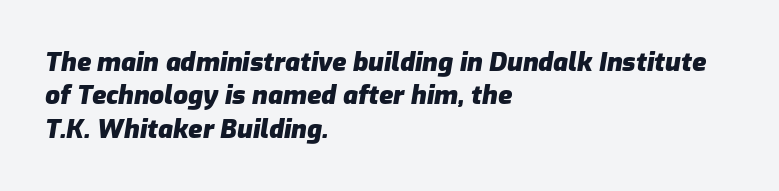
{"italic": "yes", "lean": "right", "slant_degrees": 9, "bold": "yes", "underline": "no", "align": "left", "line_spacing": "normal", "line_spacing_ratio": 1.28, "letter_spacing": "normal", "letter_spacing_em": 0.0, "glyph_px": 26}
